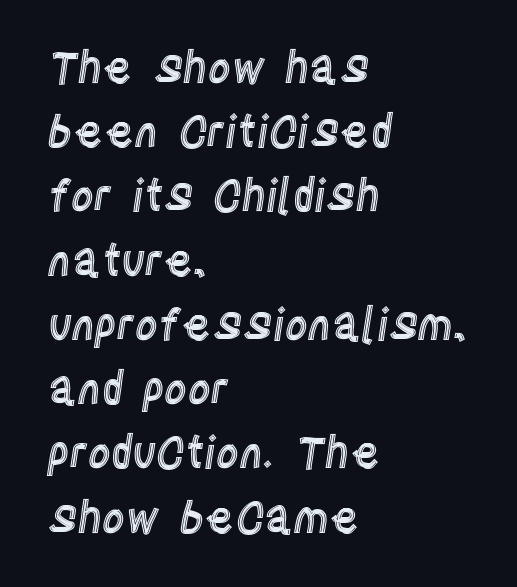
Q: Is the text italic (slanted)? A: Yes.
Q: Is the text underlined? A: No.
Q: How is the paragraph aligned? A: Left-aligned.
Q: Is the spacing between letters normal or unusually wide? A: Normal.
Q: Is the spacing between lines tight, normal or loose? A: Normal.
Q: Width (condensed, normal, or wide)? A: Condensed.
Q: x-height? A: Large.
Q: Monospaced? A: No.
